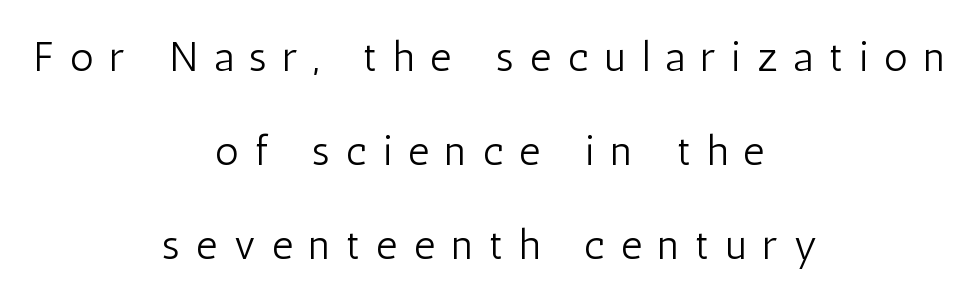
Leading is clearly above the norm, producing a sparse column. The space beneath each line is pristine and unruled. You could not count columns in this text — the font is proportionally spaced. If you drew a line through each stem, it would be perfectly vertical. The passage shown is typeset with a sans-serif family.
